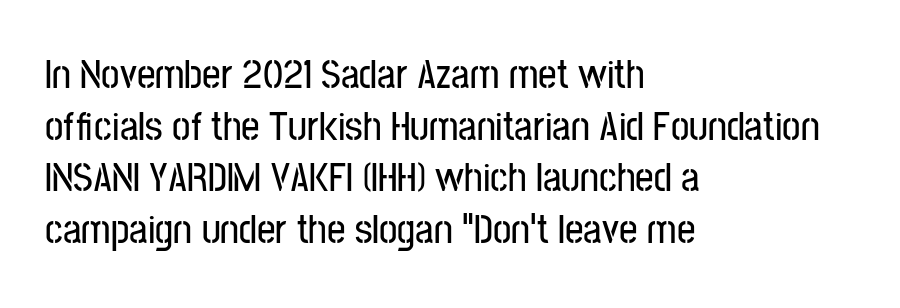
Q: Is the text italic (slanted)? A: No, it is upright.
Q: Is the typeface a serif or a sans-serif typeface? A: Sans-serif.
Q: Is the text underlined? A: No.
Q: How is the paragraph aligned? A: Left-aligned.
Q: Is the spacing between letters normal or unusually wide? A: Normal.
Q: Is the spacing between lines tight, normal or loose? A: Normal.
Q: Width (condensed, normal, or wide)? A: Condensed.
Q: Stroke contrast? A: Low.
Q: x-height? A: Medium.
Q: Monospaced? A: No.
